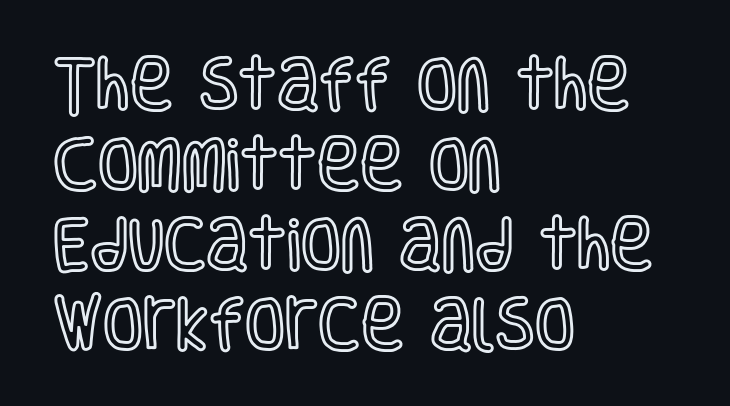
The image shows 58 px condensed type, upright; set left-aligned, normal line spacing (1.38x), normal letter spacing, not underlined; a large x-height.
